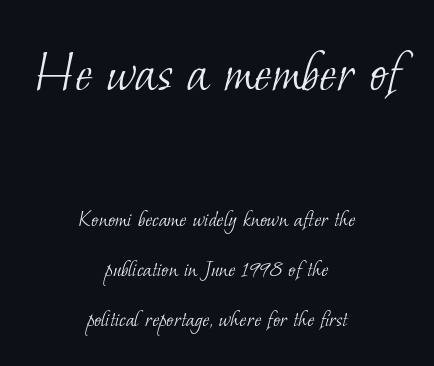
{"serif": "yes", "bold": "no", "weight": "light", "width": "normal", "stroke_contrast": "low", "x_height": "small", "monospaced": "no", "underline": "no", "align": "center", "line_spacing": "loose", "line_spacing_ratio": 2.09, "letter_spacing": "normal", "letter_spacing_em": 0.0, "larger_block": "first", "size_ratio": 2.46, "glyph_px": 59}
